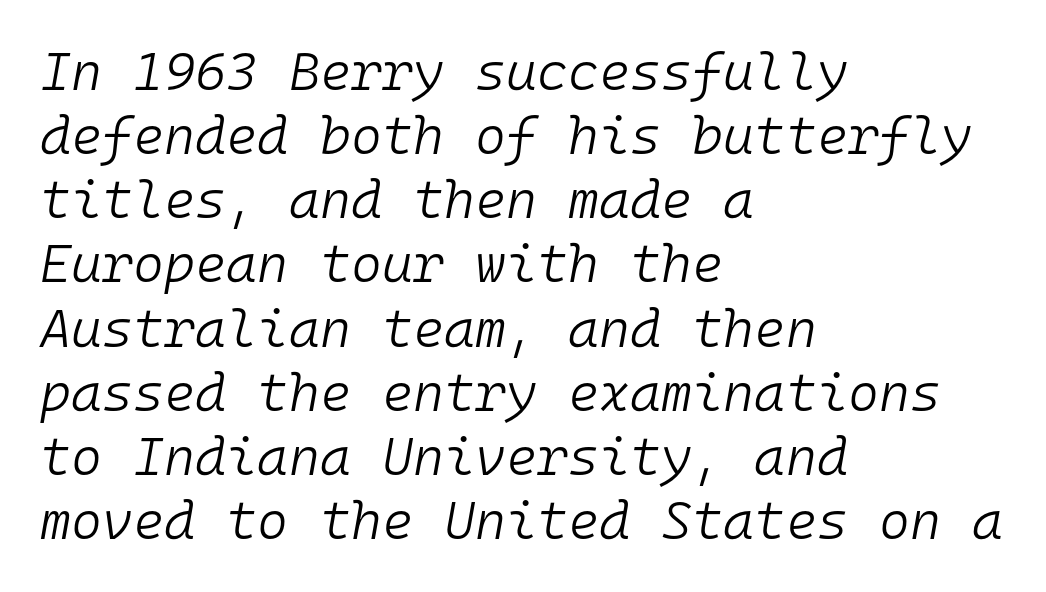
Emphasis-style slanted type is in use. Ink coverage per letter is moderate at most. Clear beneath every line of the passage. Every character here occupies the same horizontal width, giving the sample a typewriter-like rhythm.
